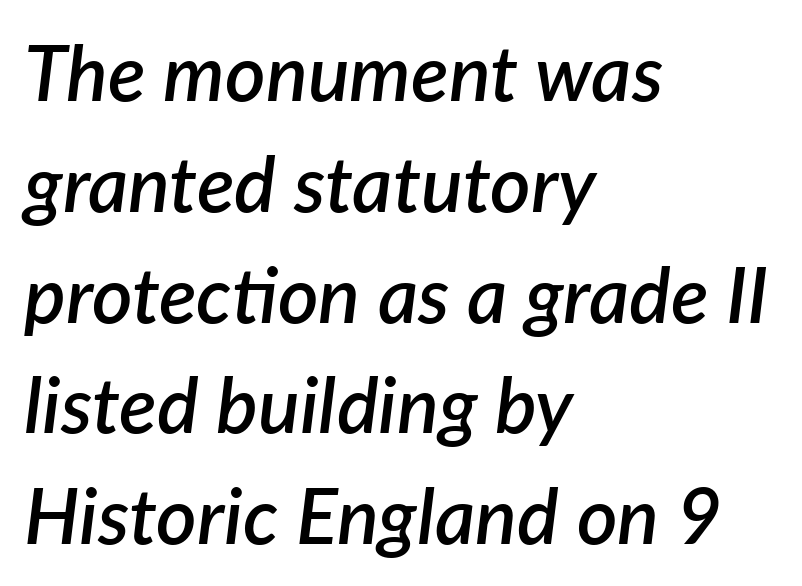
The image shows 78 px semibold type, italic (leaning right); set left-aligned, normal line spacing (1.42x), normal letter spacing, not underlined; low stroke contrast and a medium x-height.
